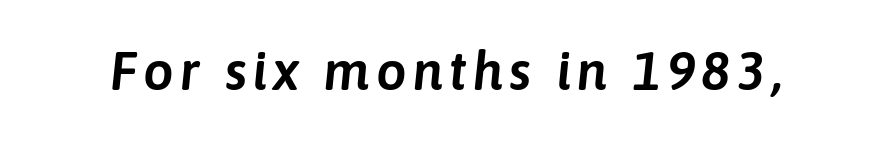
Q: Is the text italic (slanted)? A: Yes, it leans right by about 6 degrees.
Q: Is the text underlined? A: No.
Q: Width (condensed, normal, or wide)? A: Normal.
Q: Stroke contrast? A: Low.
Q: x-height? A: Medium.
Q: Monospaced? A: No.
